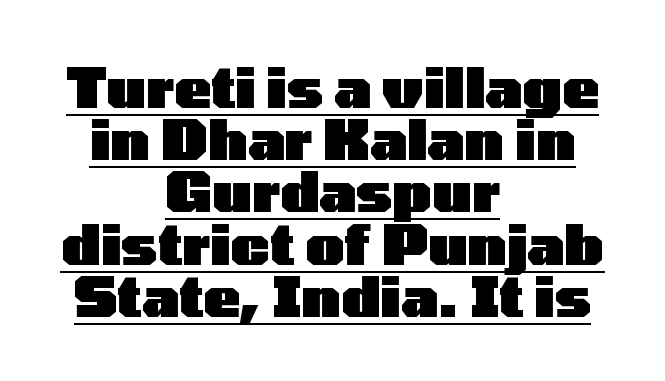
The image shows 55 px heavy, wide sans-serif type, upright; set centered, tight line spacing (0.95x), normal letter spacing, underlined; low stroke contrast and a medium x-height.
